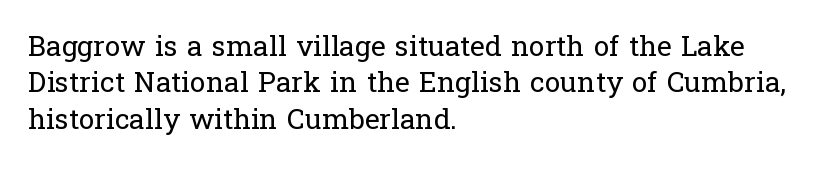
The image shows 28 px regular-weight serif type, upright; set left-aligned, normal line spacing (1.3x), normal letter spacing, not underlined; low stroke contrast and a medium x-height.
